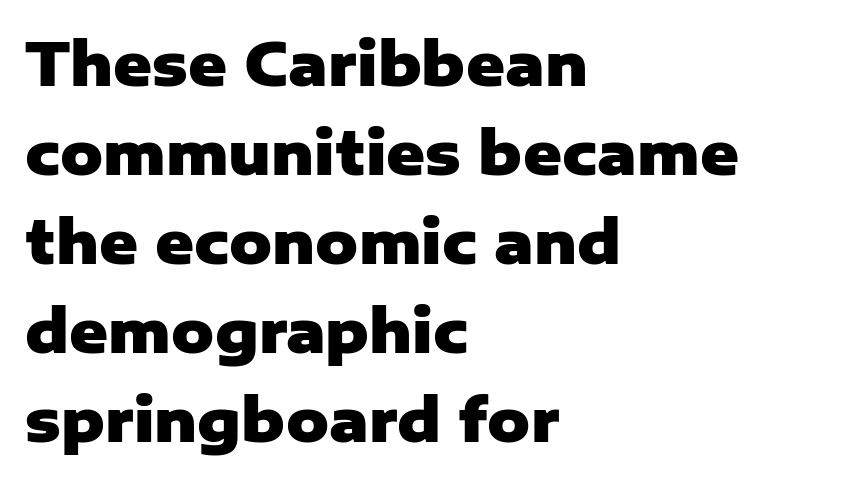
The lines sit at an ordinary, default distance from one another. Nobody touched the tracking dial on this one. In terms of letterform style, serifs are entirely absent. Horizontally, the lines are justified to the leading edge only.
